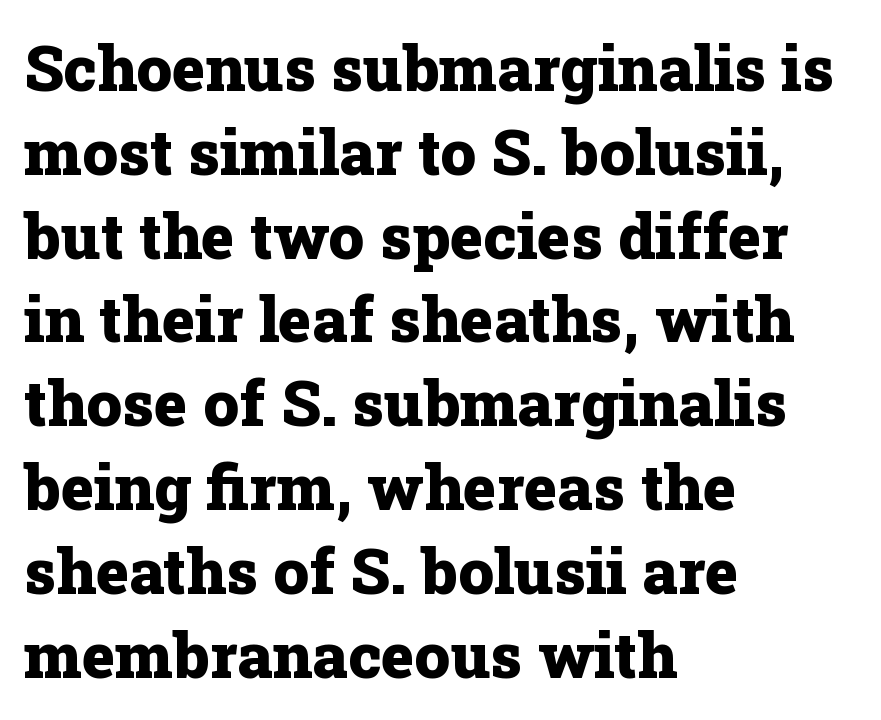
The specimen omits any rule beneath the text block's lines. The lettering stays uniformly vertical, giving the passage a roman look. The paragraph has a hard left edge and a soft right edge. Is the type bold? Yes — the strokes are clearly thick and heavy. These lines keep a tight, regular rhythm from letter to letter. Students, observe: this is what conventionally led text looks like.
